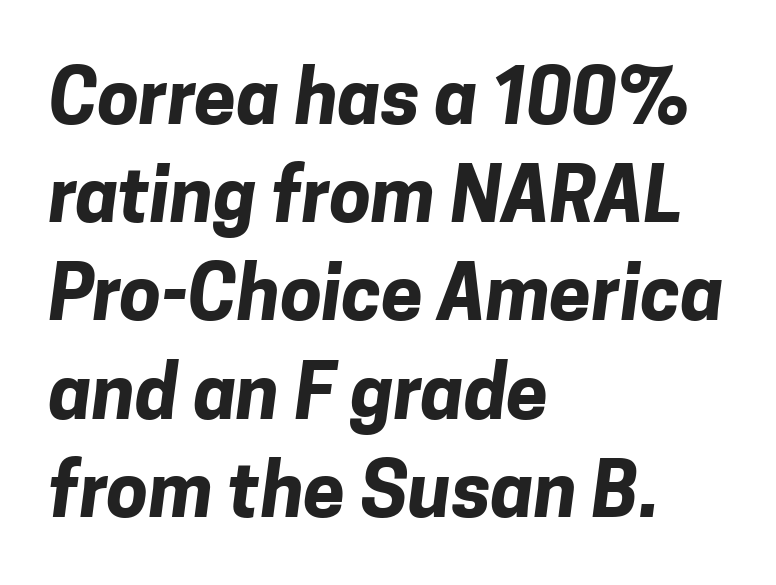
Q: Is the text bold? A: Yes.
Q: Is the typeface a serif or a sans-serif typeface? A: Sans-serif.
Q: Is the text underlined? A: No.
Q: How is the paragraph aligned? A: Left-aligned.
Q: Is the spacing between letters normal or unusually wide? A: Normal.
Q: Is the spacing between lines tight, normal or loose? A: Normal.
Q: Width (condensed, normal, or wide)? A: Normal.
Q: Stroke contrast? A: Low.
Q: x-height? A: Medium.
Q: Monospaced? A: No.
